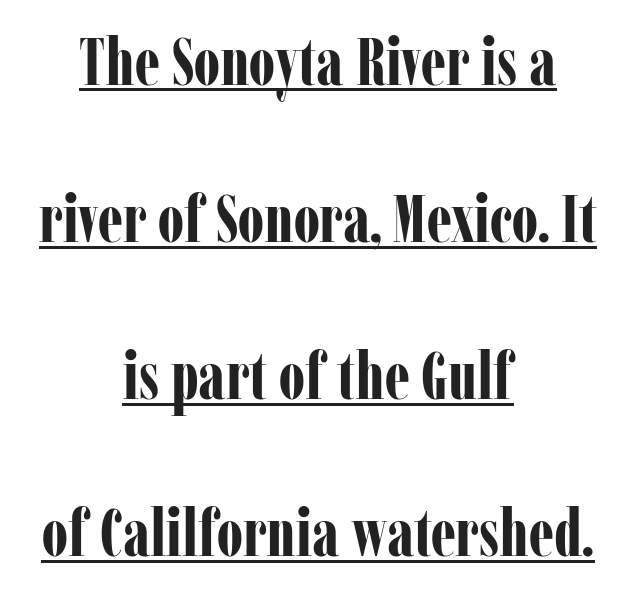
Q: Is the text bold? A: Yes.
Q: Is the text italic (slanted)? A: No, it is upright.
Q: Is the typeface a serif or a sans-serif typeface? A: Serif.
Q: Is the text underlined? A: Yes.
Q: How is the paragraph aligned? A: Centered.
Q: Is the spacing between letters normal or unusually wide? A: Normal.
Q: Is the spacing between lines tight, normal or loose? A: Loose.
Q: Width (condensed, normal, or wide)? A: Condensed.
Q: Stroke contrast? A: Low.
Q: x-height? A: Medium.
Q: Monospaced? A: No.
